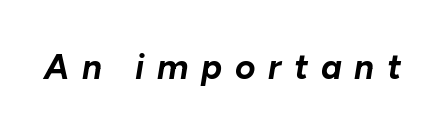
Beneath every word, the page is bare. Compared with ordinary roman type, these characters are visibly tilted. Strokes here are thick enough to call this a true bold. You could not count columns in this text — the font is proportionally spaced. Loose tracking; the words dissolve into strings of separated letters.
